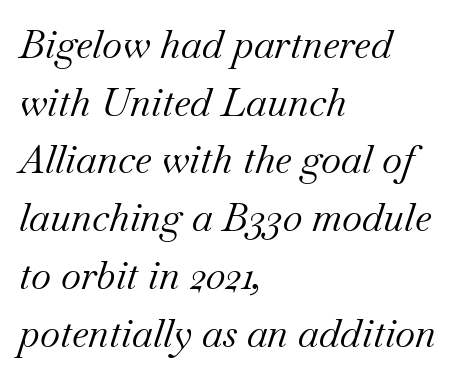
The image shows 39 px regular-weight serif type, italic (leaning right); set left-aligned, normal line spacing (1.48x), normal letter spacing, not underlined; medium stroke contrast and a small x-height.
